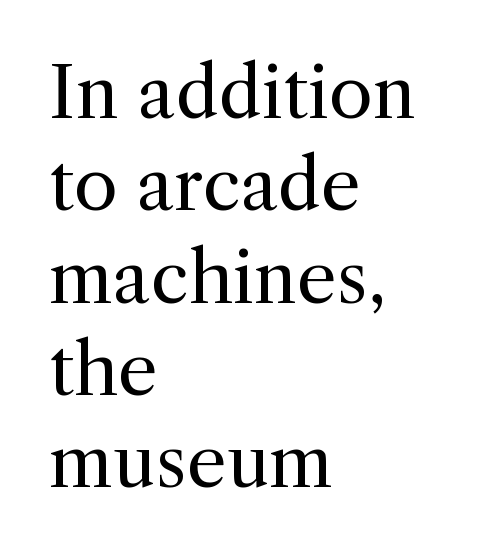
The image shows 71 px regular-weight serif type, upright; set left-aligned, normal line spacing (1.3x), normal letter spacing, not underlined; a medium x-height.
